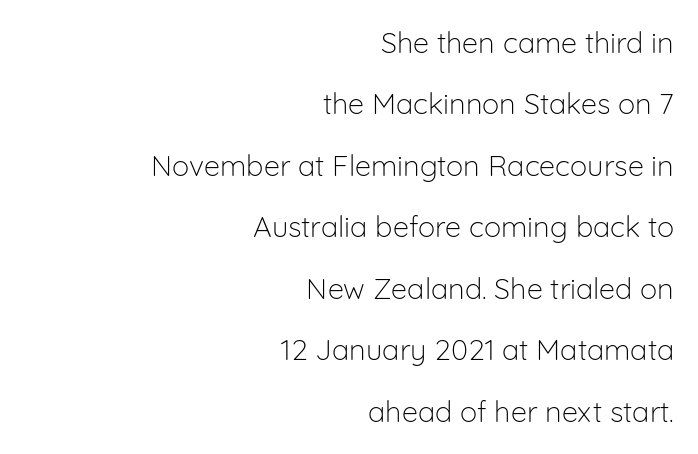
No extra ink here — the face is not bold. Right-aligned paragraph, ragged on the left. A roman cut, with each character standing at attention. Note the varied advance widths — an 'i' is clearly narrower than an 'm'.
